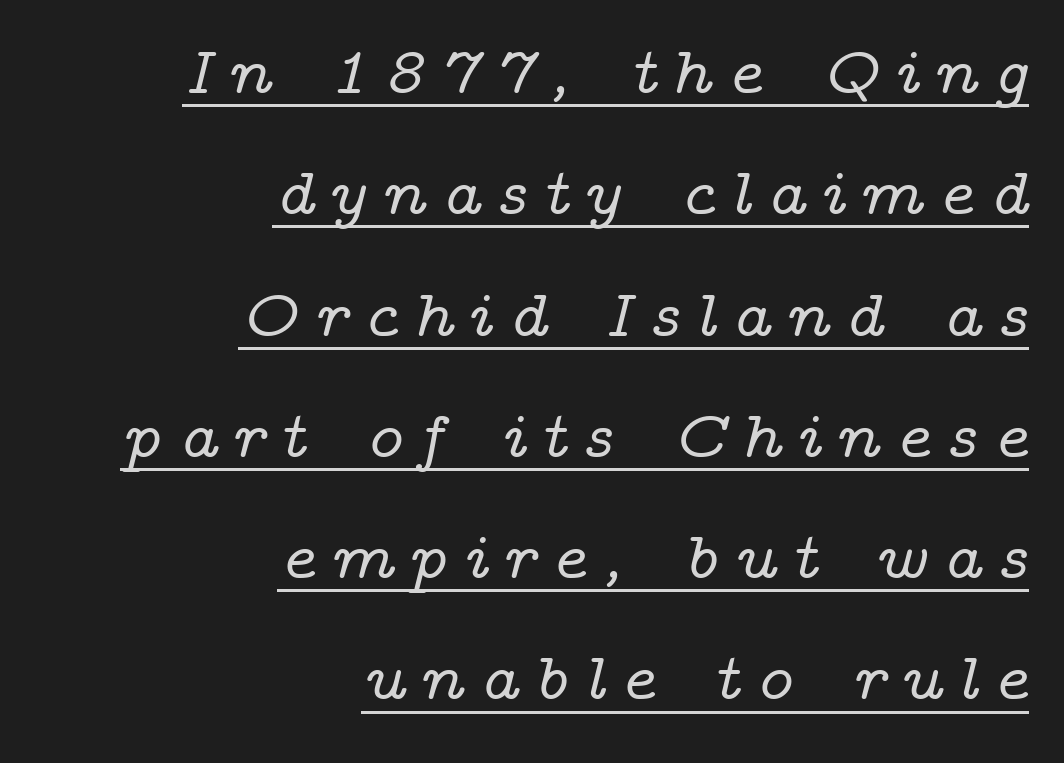
Q: Is the text italic (slanted)? A: Yes, it leans right by about 14 degrees.
Q: Is the typeface a serif or a sans-serif typeface? A: Serif.
Q: Is the text underlined? A: Yes.
Q: How is the paragraph aligned? A: Right-aligned.
Q: Is the spacing between letters normal or unusually wide? A: Unusually wide.
Q: Width (condensed, normal, or wide)? A: Wide.
Q: Stroke contrast? A: Low.
Q: x-height? A: Medium.
Q: Monospaced? A: No.
